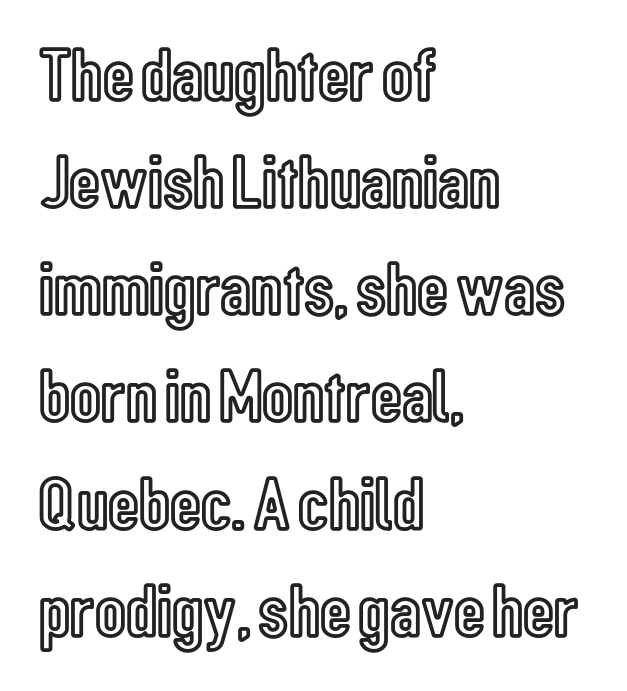
Q: Is the text italic (slanted)? A: No, it is upright.
Q: Is the text underlined? A: No.
Q: How is the paragraph aligned? A: Left-aligned.
Q: Is the spacing between letters normal or unusually wide? A: Normal.
Q: Is the spacing between lines tight, normal or loose? A: Normal.
Q: Width (condensed, normal, or wide)? A: Condensed.
Q: x-height? A: Medium.
Q: Monospaced? A: No.
